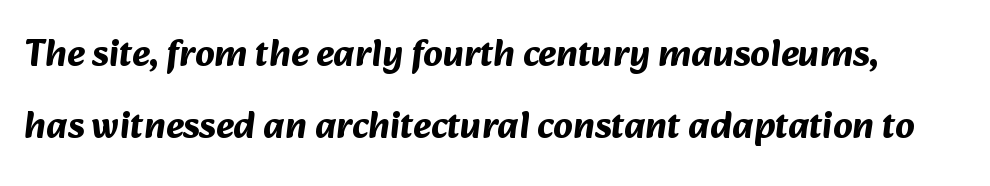
Q: Is the text bold? A: Yes.
Q: Is the typeface a serif or a sans-serif typeface? A: Sans-serif.
Q: Is the text underlined? A: No.
Q: Is the spacing between letters normal or unusually wide? A: Normal.
Q: Is the spacing between lines tight, normal or loose? A: Loose.
Q: Width (condensed, normal, or wide)? A: Normal.
Q: Stroke contrast? A: Medium.
Q: x-height? A: Medium.
Q: Monospaced? A: No.
